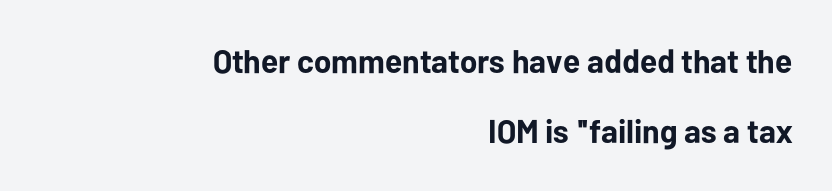
In terms of posture, this sample is upright. Is this a fixed-width face? No — the glyphs have proportional, varying widths. Line spacing here is loose. The passage shown is emphatically bold.
